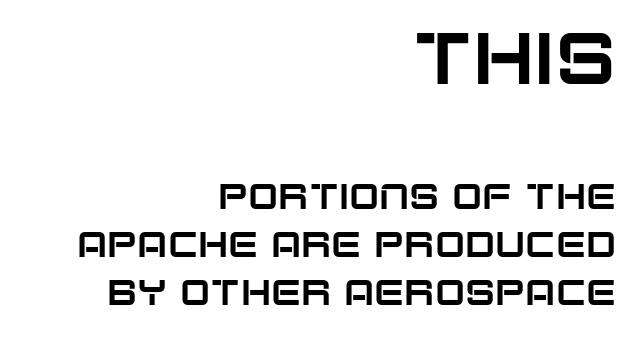
The text block is weighted toward the right margin, trailing off unevenly leftward. Unlike italic type, these characters show no tilt at all. This sample has the flowing, uneven cadence of proportional lettering. Default kerning and tracking; the words read as compact shapes. In this sample the first text group is rendered at the bigger scale. The line-height multiplier appears to be the usual default.
